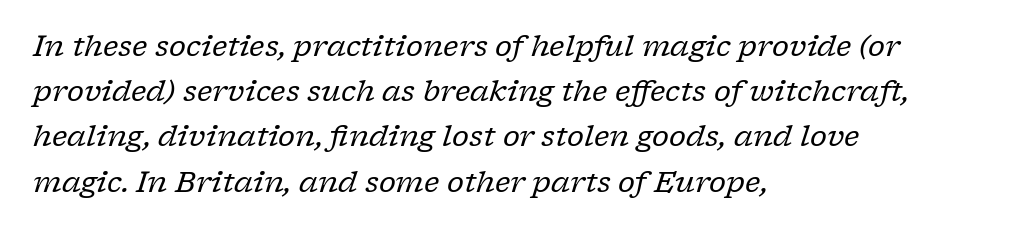
{"serif": "yes", "italic": "yes", "lean": "right", "slant_degrees": 17, "bold": "no", "weight": "regular", "width": "normal", "stroke_contrast": "low", "x_height": "medium", "monospaced": "no", "underline": "no", "align": "left", "line_spacing": "normal", "line_spacing_ratio": 1.56, "letter_spacing": "normal", "letter_spacing_em": 0.0, "glyph_px": 29}
